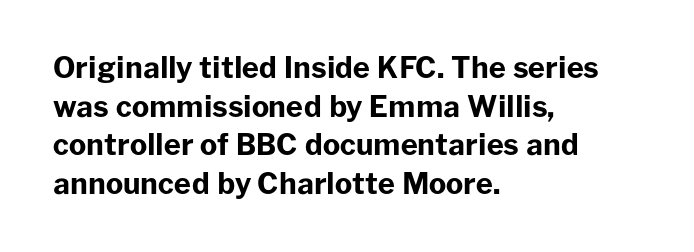
Q: Is the text bold? A: Yes.
Q: Is the text italic (slanted)? A: No, it is upright.
Q: Is the typeface a serif or a sans-serif typeface? A: Sans-serif.
Q: Is the text underlined? A: No.
Q: How is the paragraph aligned? A: Left-aligned.
Q: Is the spacing between letters normal or unusually wide? A: Normal.
Q: Is the spacing between lines tight, normal or loose? A: Normal.
Q: Width (condensed, normal, or wide)? A: Normal.
Q: Stroke contrast? A: Low.
Q: x-height? A: Medium.
Q: Monospaced? A: No.
